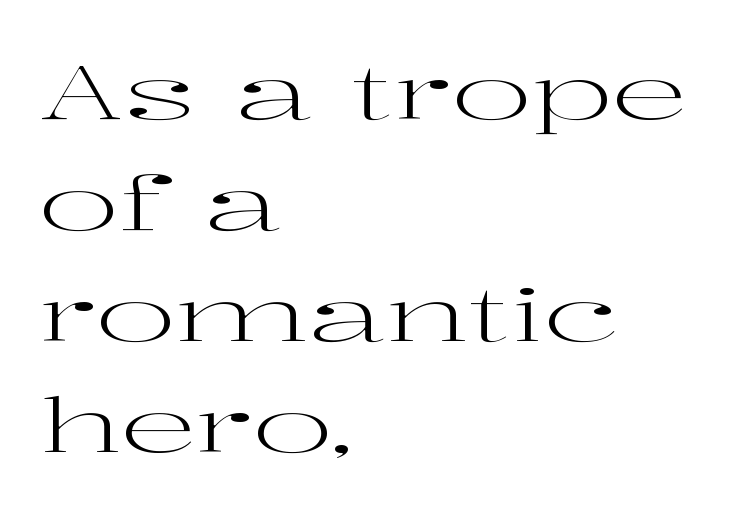
{"serif": "yes", "italic": "no", "bold": "no", "weight": "regular", "width": "wide", "stroke_contrast": "high", "x_height": "medium", "monospaced": "no", "underline": "no", "align": "left", "line_spacing": "normal", "line_spacing_ratio": 1.46, "letter_spacing": "normal", "letter_spacing_em": 0.0, "glyph_px": 76}
